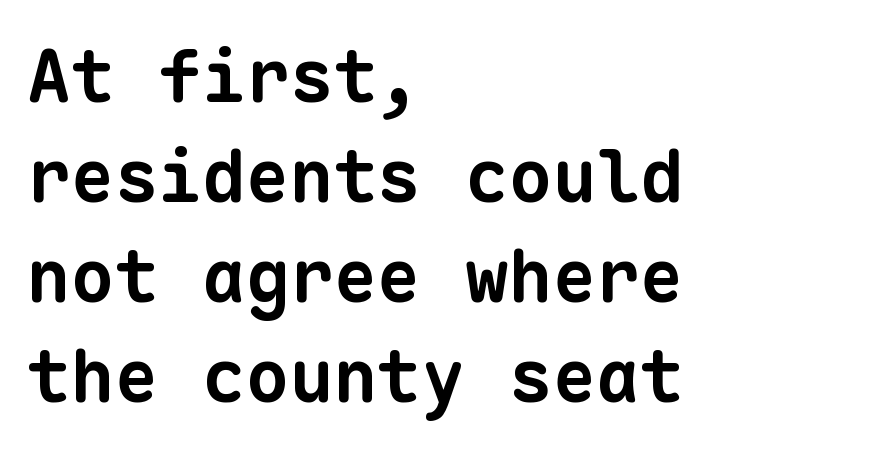
{"serif": "no", "bold": "yes", "weight": "bold", "width": "normal", "stroke_contrast": "low", "x_height": "medium", "monospaced": "yes", "underline": "no", "align": "left", "line_spacing": "normal", "line_spacing_ratio": 1.37, "letter_spacing": "normal", "letter_spacing_em": 0.0, "glyph_px": 73}
